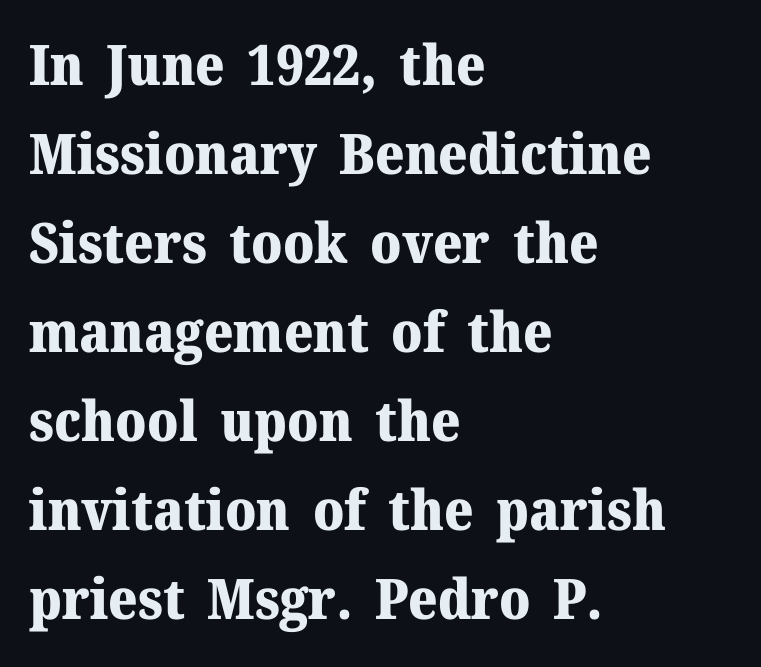
{"serif": "yes", "italic": "no", "bold": "yes", "weight": "heavy", "width": "normal", "stroke_contrast": "medium", "x_height": "medium", "monospaced": "no", "underline": "no", "align": "left", "line_spacing": "normal", "line_spacing_ratio": 1.59, "letter_spacing": "normal", "letter_spacing_em": 0.0, "glyph_px": 56}
